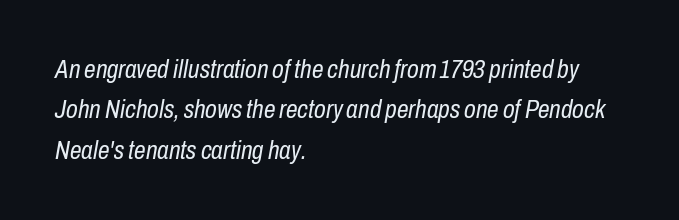
{"italic": "yes", "lean": "right", "slant_degrees": 10, "bold": "no", "underline": "no", "align": "left", "line_spacing": "normal", "line_spacing_ratio": 1.55, "letter_spacing": "normal", "letter_spacing_em": 0.0, "glyph_px": 26}
